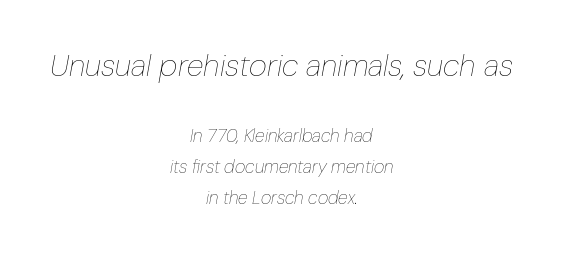
The image shows 31 px thin, condensed type, italic (leaning right); set centered, line spacing 1.74x, normal letter spacing, not underlined; the first (top) block is 1.72x larger; low stroke contrast and a medium x-height.
